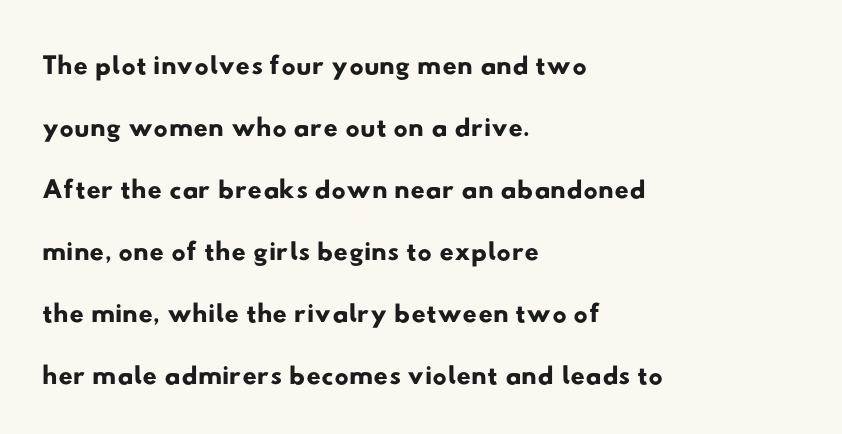
Q: Is the typeface a serif or a sans-serif typeface? A: Sans-serif.
Q: Is the text underlined? A: No.
Q: How is the paragraph aligned? A: Left-aligned.
Q: Is the spacing between letters normal or unusually wide? A: Normal.
Q: Is the spacing between lines tight, normal or loose? A: Normal.
Q: Width (condensed, normal, or wide)? A: Wide.
Q: Stroke contrast? A: Low.
Q: x-height? A: Small.
Q: Monospaced? A: No.
